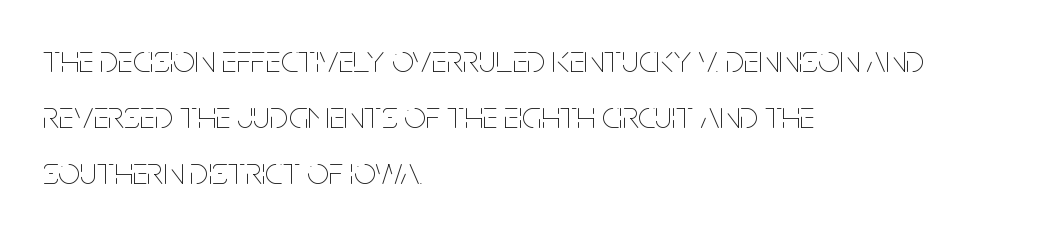
{"italic": "no", "bold": "no", "weight": "thin", "width": "condensed", "stroke_contrast": "low", "x_height": "large", "monospaced": "no", "underline": "no", "align": "left", "line_spacing": "normal", "line_spacing_ratio": 1.43, "letter_spacing": "normal", "letter_spacing_em": 0.0, "glyph_px": 39}
